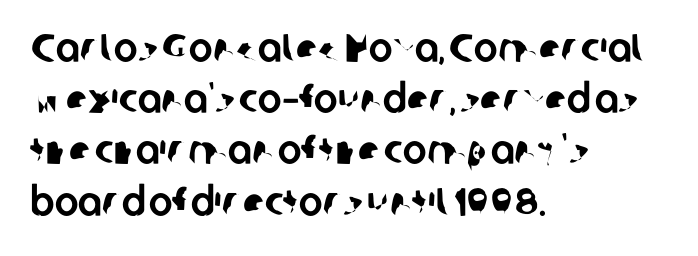
Q: Is the typeface a serif or a sans-serif typeface? A: Sans-serif.
Q: Is the text underlined? A: No.
Q: How is the paragraph aligned? A: Left-aligned.
Q: Is the spacing between letters normal or unusually wide? A: Normal.
Q: Is the spacing between lines tight, normal or loose? A: Normal.
Q: Width (condensed, normal, or wide)? A: Normal.
Q: Stroke contrast? A: Low.
Q: x-height? A: Medium.
Q: Monospaced? A: No.
